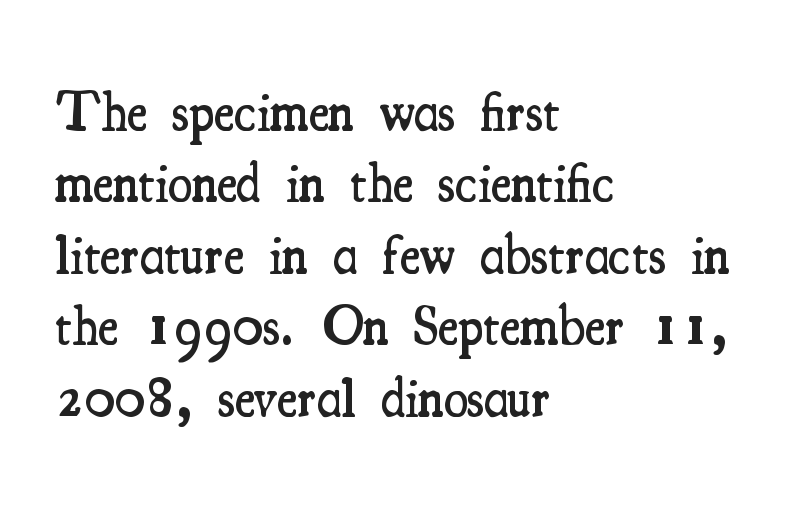
Each row of text sits above clean, open space. If you drew a ruler down the left edge, every line would touch it. A typesetter would call this leading conventional body-copy spacing. These lines are rendered in a variable-pitch font.
